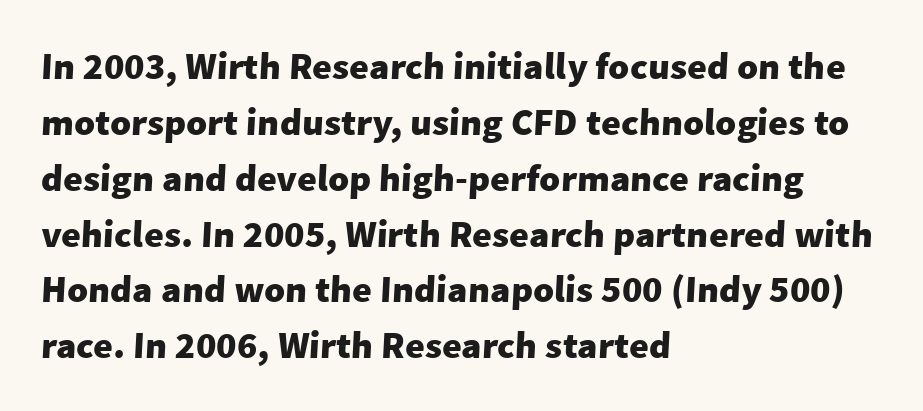
Q: Is the text bold? A: Yes.
Q: Is the typeface a serif or a sans-serif typeface? A: Sans-serif.
Q: Is the text underlined? A: No.
Q: How is the paragraph aligned? A: Left-aligned.
Q: Is the spacing between letters normal or unusually wide? A: Normal.
Q: Is the spacing between lines tight, normal or loose? A: Normal.
Q: Width (condensed, normal, or wide)? A: Normal.
Q: Stroke contrast? A: Low.
Q: x-height? A: Medium.
Q: Monospaced? A: No.
